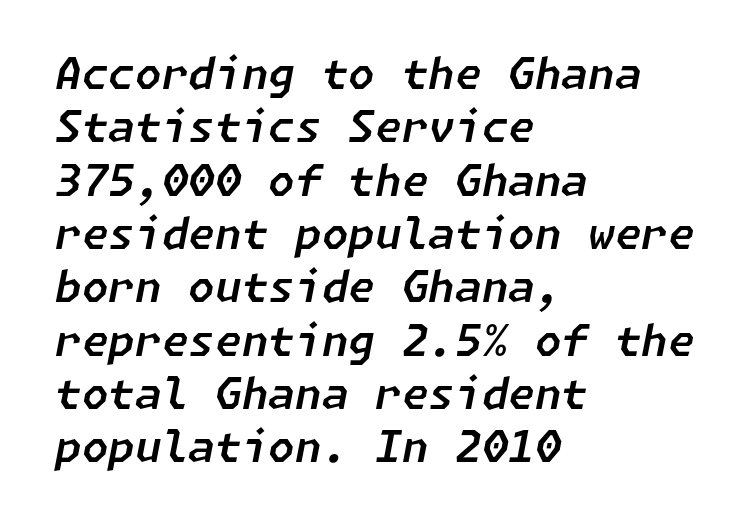
The image shows 43 px text type, italic (leaning right); set left-aligned, line spacing 1.24x, normal letter spacing, not underlined; low stroke contrast and a medium x-height.
